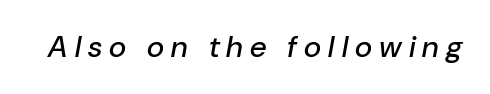
The image shows 30 px text type, italic (leaning right); set unusually wide letter spacing (+0.24 em), not underlined; low stroke contrast and a medium x-height.
